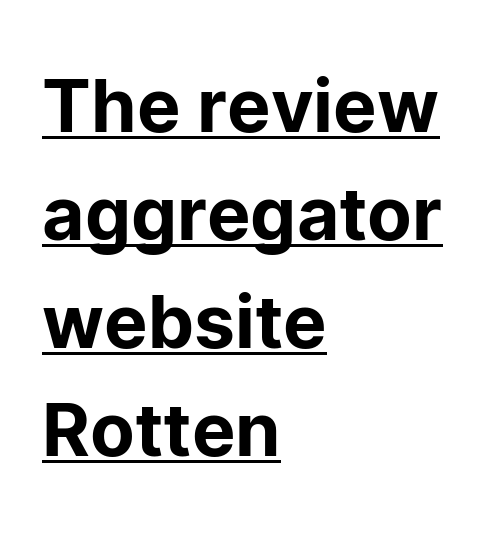
{"serif": "no", "italic": "no", "width": "normal", "stroke_contrast": "low", "x_height": "medium", "monospaced": "no", "underline": "yes", "align": "left", "line_spacing": "normal", "line_spacing_ratio": 1.48, "letter_spacing": "normal", "letter_spacing_em": 0.0, "glyph_px": 73}
